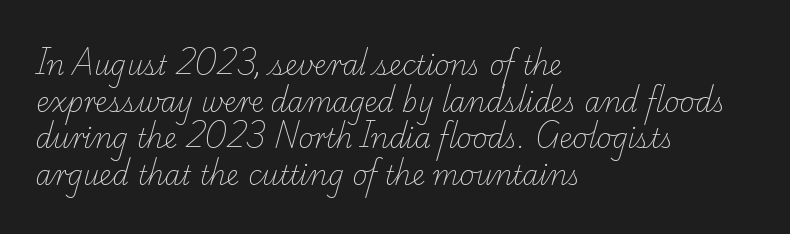
Q: Is the text bold? A: No.
Q: Is the text underlined? A: No.
Q: How is the paragraph aligned? A: Left-aligned.
Q: Is the spacing between letters normal or unusually wide? A: Normal.
Q: Is the spacing between lines tight, normal or loose? A: Normal.
